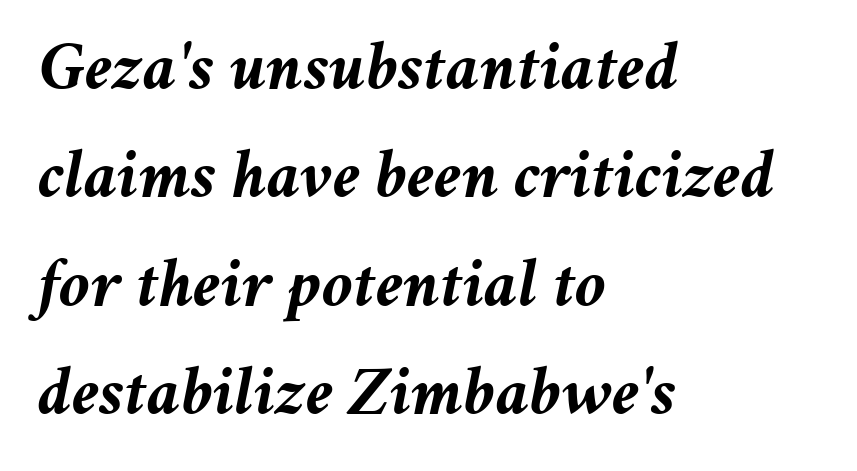
Q: Is the text bold? A: Yes.
Q: Is the text italic (slanted)? A: Yes, it leans right by about 11 degrees.
Q: Is the text underlined? A: No.
Q: How is the paragraph aligned? A: Left-aligned.
Q: Is the spacing between letters normal or unusually wide? A: Normal.
Q: Is the spacing between lines tight, normal or loose? A: Normal.
Q: Width (condensed, normal, or wide)? A: Normal.
Q: Stroke contrast? A: Medium.
Q: x-height? A: Medium.
Q: Monospaced? A: No.
